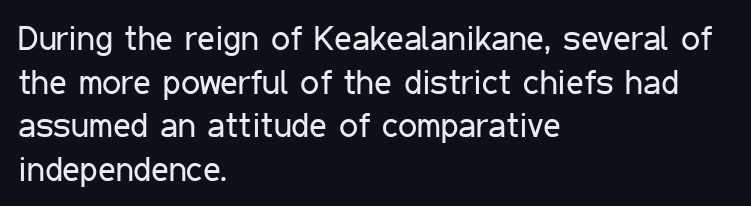
Q: Is the text bold? A: No.
Q: Is the text italic (slanted)? A: No, it is upright.
Q: Is the typeface a serif or a sans-serif typeface? A: Sans-serif.
Q: Is the text underlined? A: No.
Q: How is the paragraph aligned? A: Left-aligned.
Q: Is the spacing between letters normal or unusually wide? A: Normal.
Q: Is the spacing between lines tight, normal or loose? A: Normal.
Q: Width (condensed, normal, or wide)? A: Condensed.
Q: Stroke contrast? A: Low.
Q: x-height? A: Medium.
Q: Monospaced? A: No.
